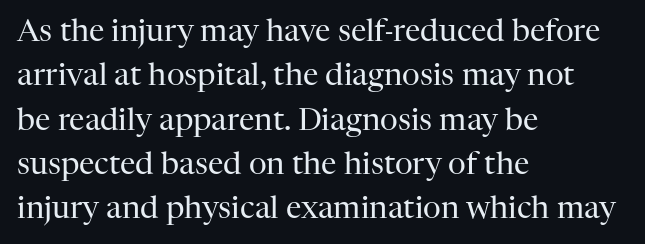
The image shows 31 px regular-weight serif type, upright; set left-aligned, normal line spacing (1.43x), normal letter spacing, not underlined; high stroke contrast and a medium x-height.
